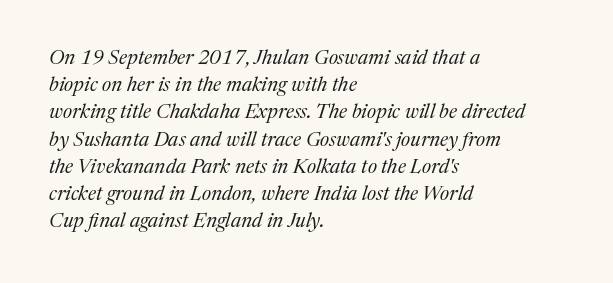
The typography opts for an oblique posture over an upright one. Vertically, the passage feels balanced, rows spaced as you'd expect. No word sits above an underline. The lines are quadded left. Observe the ordinary spacing: letters are neighbours, not strangers. Is the type heavy? It reads as light-to-regular instead.
